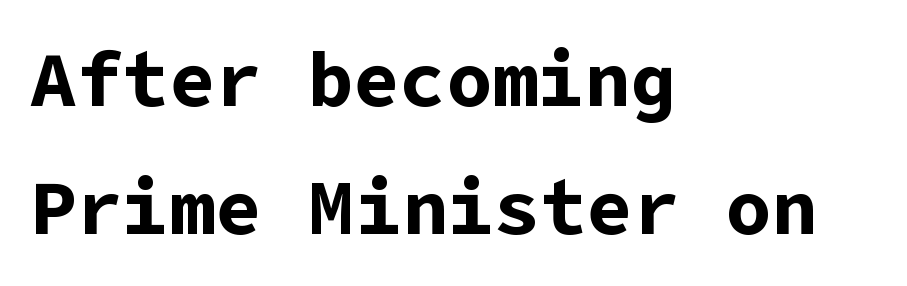
The image shows 77 px bold sans-serif type, upright; set left-aligned, normal line spacing (1.66x), normal letter spacing, not underlined; low stroke contrast and a medium x-height.
